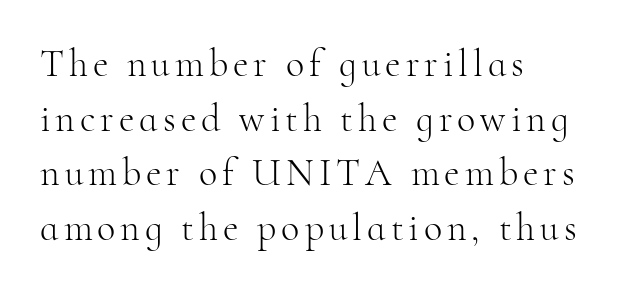
Q: Is the text bold? A: No.
Q: Is the text italic (slanted)? A: No, it is upright.
Q: Is the typeface a serif or a sans-serif typeface? A: Serif.
Q: Is the text underlined? A: No.
Q: How is the paragraph aligned? A: Left-aligned.
Q: Is the spacing between lines tight, normal or loose? A: Normal.
Q: Width (condensed, normal, or wide)? A: Normal.
Q: Stroke contrast? A: High.
Q: x-height? A: Small.
Q: Monospaced? A: No.
